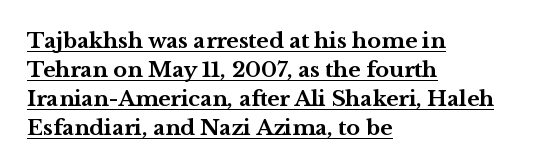
The image shows 21 px bold type, upright; set left-aligned, normal line spacing (1.38x), normal letter spacing, underlined.
